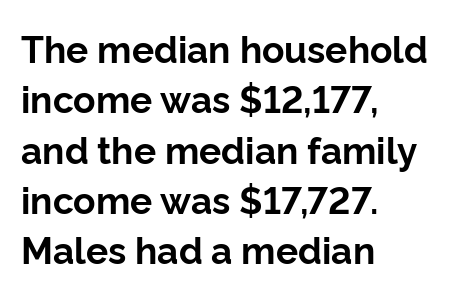
The image shows 37 px bold sans-serif type, upright; set left-aligned, normal line spacing (1.36x), normal letter spacing, not underlined; low stroke contrast and a medium x-height.
